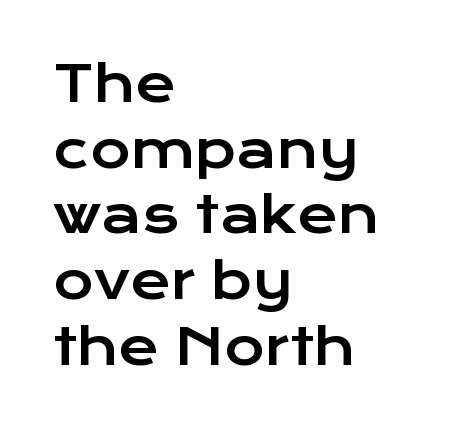
The image shows 49 px wide sans-serif type, upright; set left-aligned, normal line spacing (1.34x), normal letter spacing, not underlined; low stroke contrast and a medium x-height.
